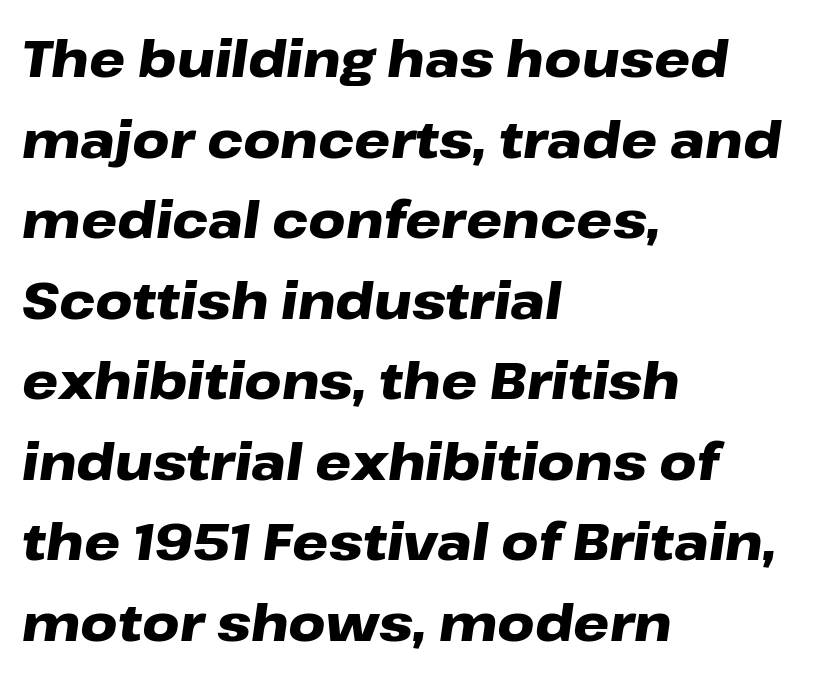
The specimen omits any rule beneath the text block's lines. Characters follow at the spacing the type designer built in. Vertically, the passage feels balanced, rows spaced as you'd expect. Note the varied advance widths — an 'i' is clearly narrower than an 'm'.
